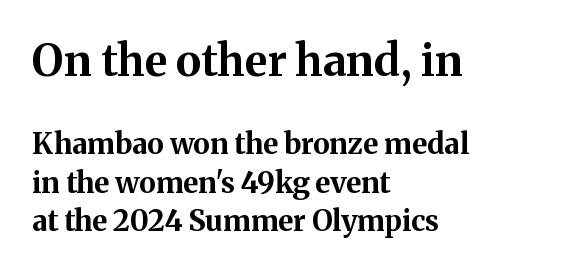
{"serif": "yes", "italic": "no", "bold": "yes", "weight": "bold", "width": "normal", "stroke_contrast": "medium", "x_height": "medium", "monospaced": "no", "underline": "no", "align": "left", "line_spacing": "normal", "line_spacing_ratio": 1.32, "letter_spacing": "normal", "letter_spacing_em": 0.0, "larger_block": "first", "size_ratio": 1.52, "glyph_px": 44}
